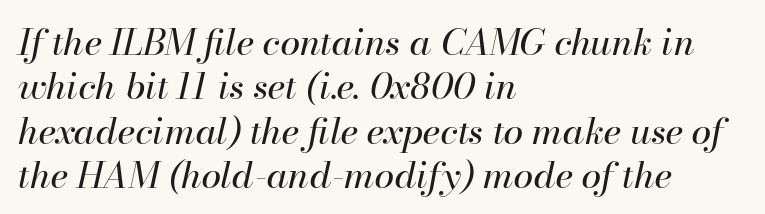
Italic? Definitely — the glyphs are oblique. Each word holds together tightly as a unit, with standard inter-letter gaps. Teacher's note: observe the even left margin — that is flush-left alignment. The face used here is proportionally spaced, like ordinary book or web type. Letters rest on an invisible, unmarked baseline. On a weight scale, this lands at 450 or below.
